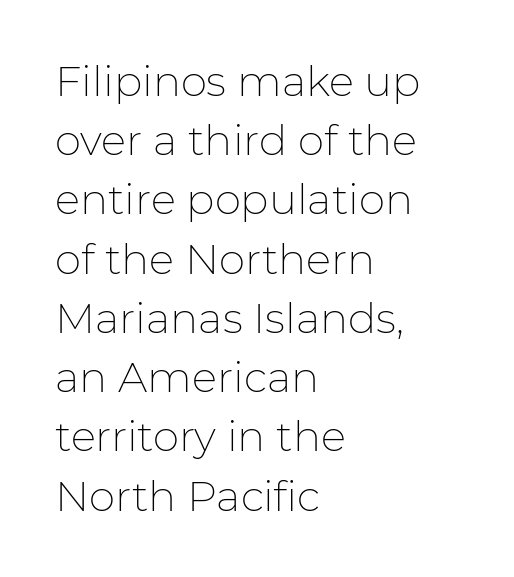
Q: Is the text bold? A: No.
Q: Is the text italic (slanted)? A: No, it is upright.
Q: Is the typeface a serif or a sans-serif typeface? A: Sans-serif.
Q: Is the text underlined? A: No.
Q: How is the paragraph aligned? A: Left-aligned.
Q: Is the spacing between letters normal or unusually wide? A: Normal.
Q: Is the spacing between lines tight, normal or loose? A: Normal.
Q: Width (condensed, normal, or wide)? A: Normal.
Q: Stroke contrast? A: Low.
Q: x-height? A: Medium.
Q: Monospaced? A: No.
